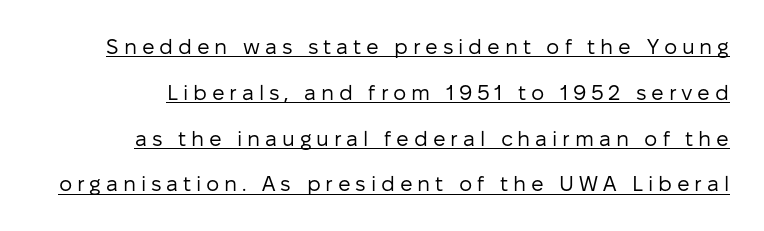
{"italic": "no", "bold": "no", "underline": "yes", "line_spacing": "loose", "line_spacing_ratio": 2.18, "letter_spacing": "wide", "letter_spacing_em": 0.23, "glyph_px": 21}
